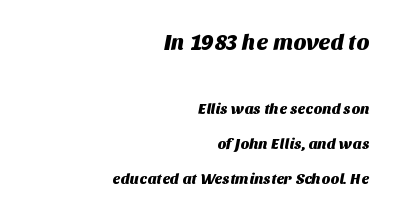
The image shows 22 px text type; set right-aligned, loose line spacing (2.36x), normal letter spacing, not underlined; the first (top) block is 1.47x larger.
